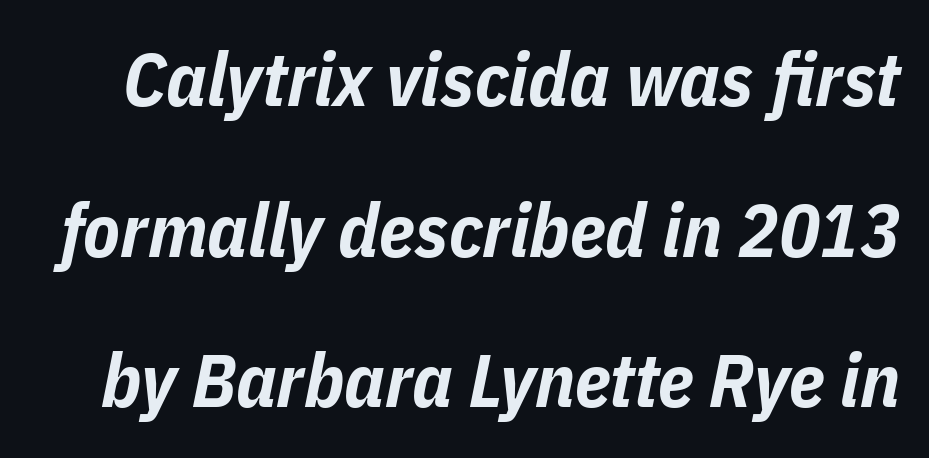
The image shows 75 px bold, condensed type, italic (leaning right); set loose line spacing (2.01x), normal letter spacing, not underlined; low stroke contrast and a medium x-height.
